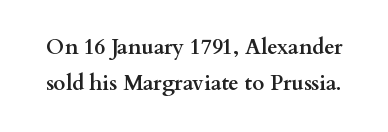
{"italic": "no", "bold": "yes", "underline": "no", "line_spacing_ratio": 1.73, "letter_spacing": "normal", "letter_spacing_em": 0.0, "glyph_px": 21}
